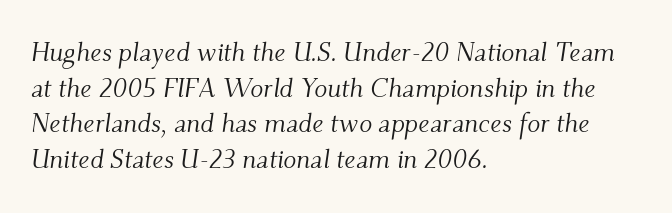
{"italic": "yes", "lean": "right", "slant_degrees": 9, "bold": "no", "underline": "no", "align": "left", "line_spacing": "normal", "line_spacing_ratio": 1.32, "letter_spacing": "normal", "letter_spacing_em": 0.0, "glyph_px": 27}
